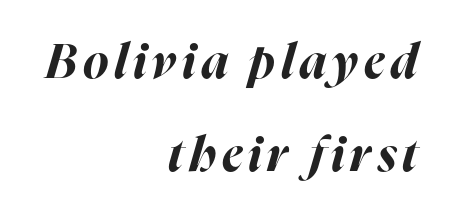
The image shows 48 px bold type, italic (leaning right); set right-aligned, loose line spacing (1.94x), not underlined; high stroke contrast and a medium x-height.
